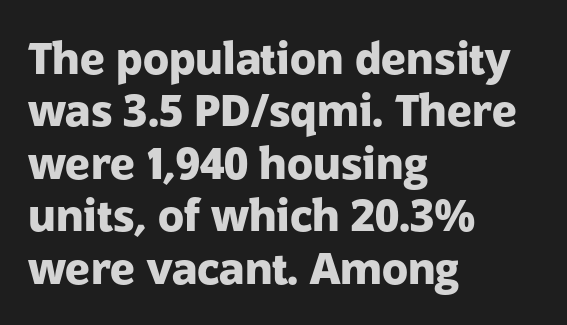
The image shows 43 px heavy sans-serif type, upright; set left-aligned, line spacing 1.22x, normal letter spacing, not underlined; low stroke contrast and a medium x-height.
